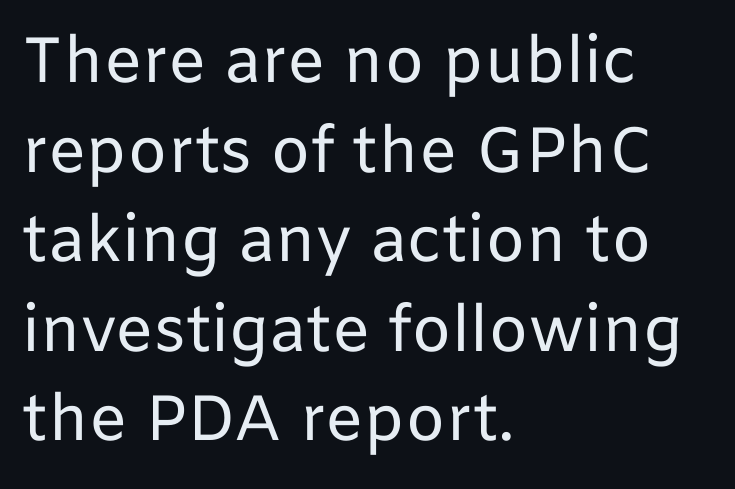
The image shows 64 px regular-weight sans-serif type, upright; set left-aligned, normal line spacing (1.4x), normal letter spacing, not underlined; low stroke contrast and a medium x-height.
